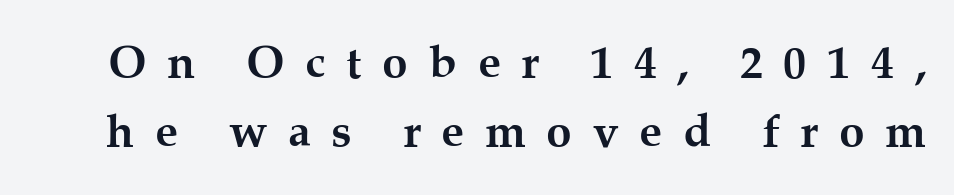
{"serif": "yes", "italic": "no", "bold": "yes", "weight": "semibold", "width": "normal", "stroke_contrast": "medium", "x_height": "medium", "monospaced": "no", "underline": "no", "line_spacing": "normal", "line_spacing_ratio": 1.5, "letter_spacing": "wide", "letter_spacing_em": 0.45, "glyph_px": 46}
